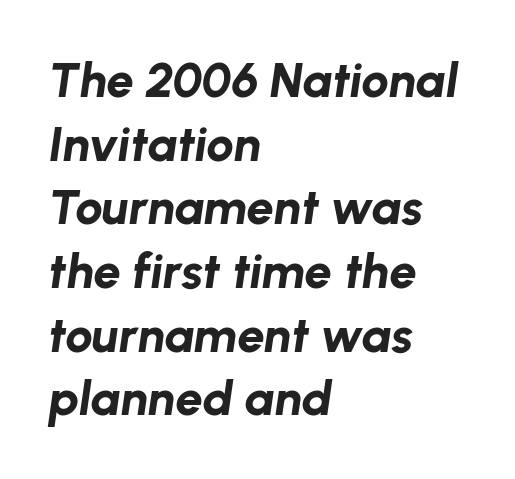
The foot of each line stays bare and open. Line spacing here is normal. Looking at the ascenders, they clearly lean. What weight is shown? A full bold with thick strokes. Horizontally, the lines are justified to the leading edge only.
